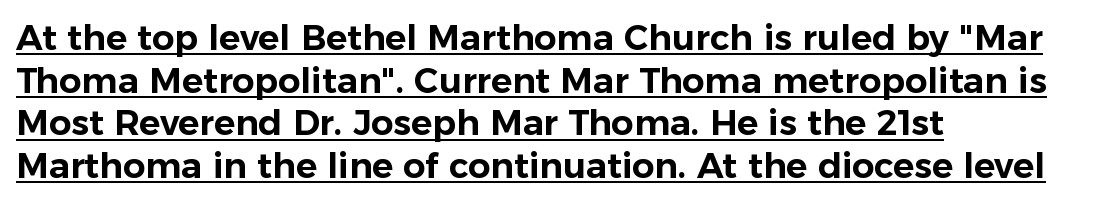
Q: Is the text italic (slanted)? A: No, it is upright.
Q: Is the typeface a serif or a sans-serif typeface? A: Sans-serif.
Q: Is the text underlined? A: Yes.
Q: How is the paragraph aligned? A: Left-aligned.
Q: Is the spacing between letters normal or unusually wide? A: Normal.
Q: Width (condensed, normal, or wide)? A: Normal.
Q: Stroke contrast? A: Low.
Q: x-height? A: Medium.
Q: Monospaced? A: No.
